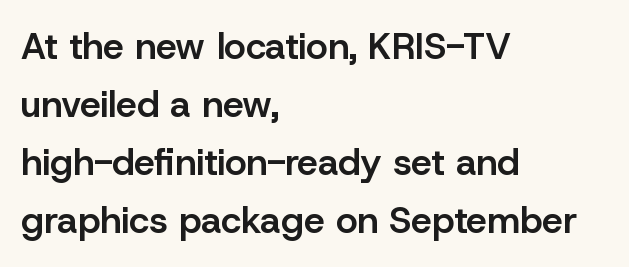
The image shows 37 px semibold sans-serif type, upright; set left-aligned, normal line spacing (1.57x), normal letter spacing, not underlined; low stroke contrast and a medium x-height.
